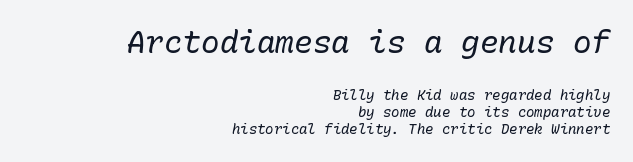
{"italic": "yes", "lean": "right", "slant_degrees": 10, "bold": "no", "weight": "regular", "width": "normal", "stroke_contrast": "low", "x_height": "medium", "monospaced": "yes", "underline": "no", "align": "right", "line_spacing_ratio": 1.23, "letter_spacing": "normal", "letter_spacing_em": 0.0, "larger_block": "first", "size_ratio": 2.21, "glyph_px": 31}
